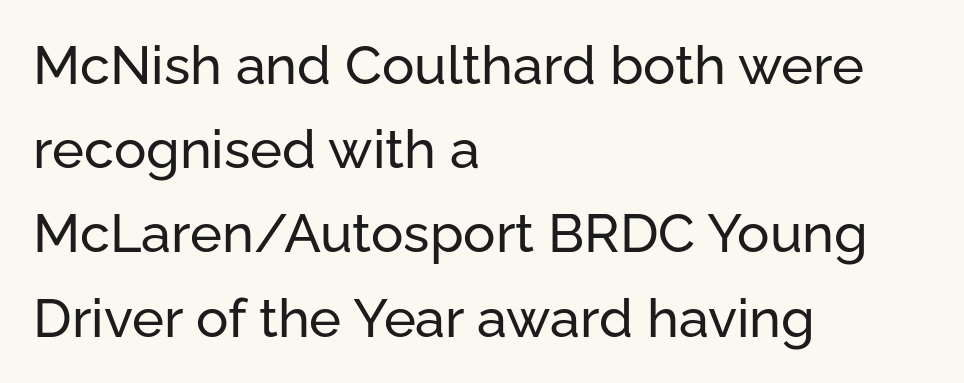
The image shows 54 px sans-serif type, upright; set left-aligned, normal line spacing (1.56x), normal letter spacing, not underlined; low stroke contrast and a medium x-height.
